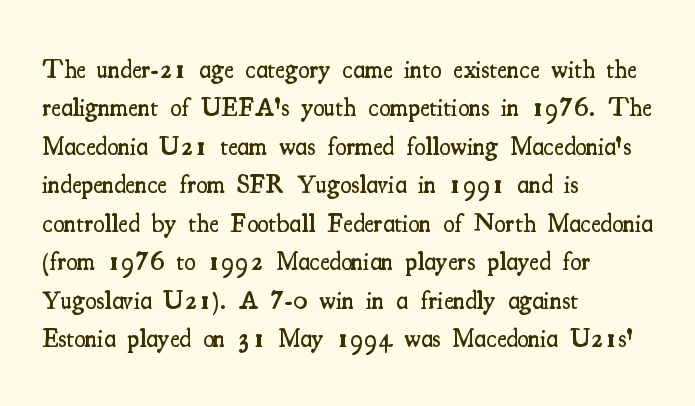
{"italic": "no", "bold": "semi", "underline": "no", "align": "left", "line_spacing": "normal", "line_spacing_ratio": 1.48, "letter_spacing": "normal", "letter_spacing_em": 0.0, "glyph_px": 26}
